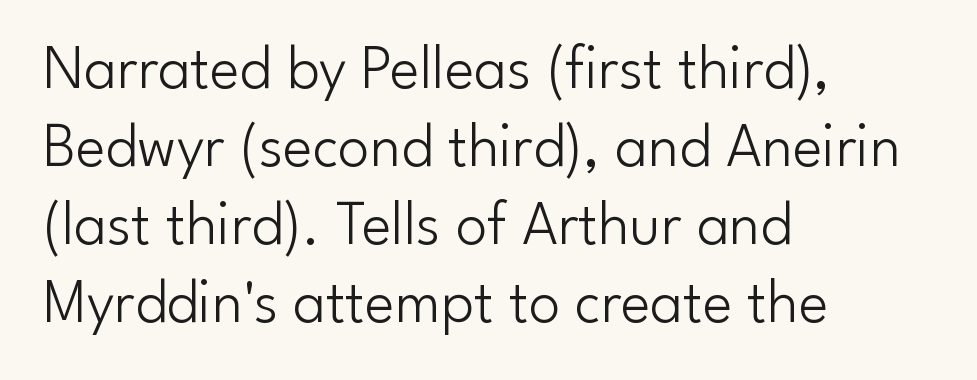
Q: Is the text bold? A: No.
Q: Is the text italic (slanted)? A: No, it is upright.
Q: Is the typeface a serif or a sans-serif typeface? A: Sans-serif.
Q: Is the text underlined? A: No.
Q: How is the paragraph aligned? A: Left-aligned.
Q: Is the spacing between letters normal or unusually wide? A: Normal.
Q: Width (condensed, normal, or wide)? A: Normal.
Q: Stroke contrast? A: Low.
Q: x-height? A: Small.
Q: Monospaced? A: No.
